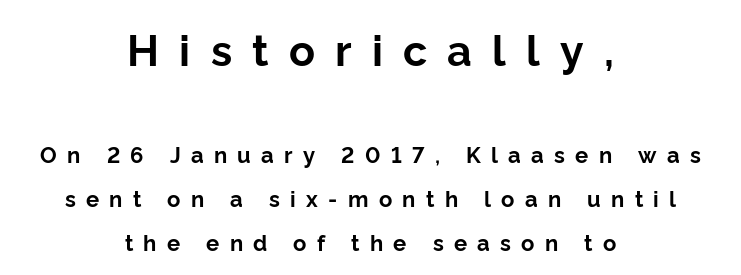
Q: Is the text bold? A: Yes.
Q: Is the text italic (slanted)? A: No, it is upright.
Q: Is the typeface a serif or a sans-serif typeface? A: Sans-serif.
Q: Is the text underlined? A: No.
Q: How is the paragraph aligned? A: Centered.
Q: Is the spacing between letters normal or unusually wide? A: Unusually wide.
Q: Is the spacing between lines tight, normal or loose? A: Loose.
Q: Which block of text is set in a larger size, the first (top) or the second (bottom)? A: The first (top) one.
Q: Width (condensed, normal, or wide)? A: Normal.
Q: Stroke contrast? A: Low.
Q: x-height? A: Medium.
Q: Monospaced? A: No.
